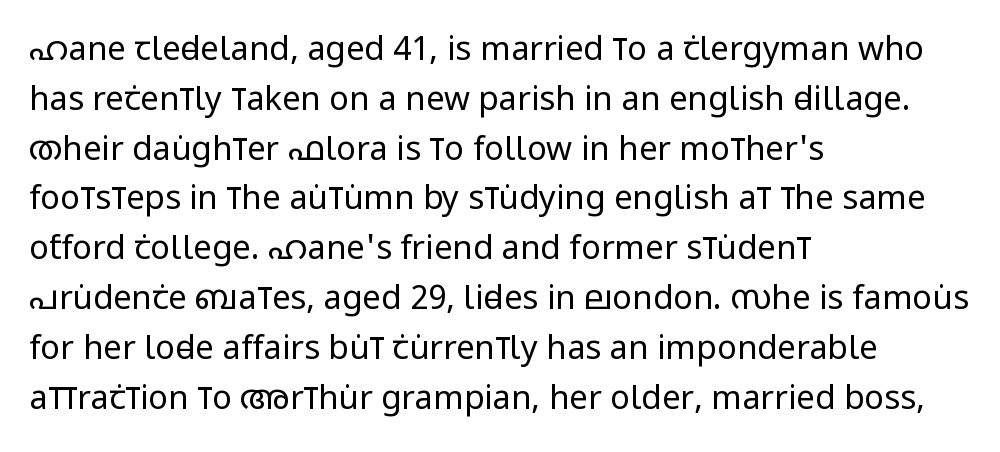
The line-height multiplier appears to be the usual default. The area under the type is left untouched. No extra tracking has been applied to these lines. Think of a printed novel: that variable character pitch is what you see here. If you drew a ruler down the left edge, every line would touch it. Does the type have serifs? No, each stem ends abruptly.
